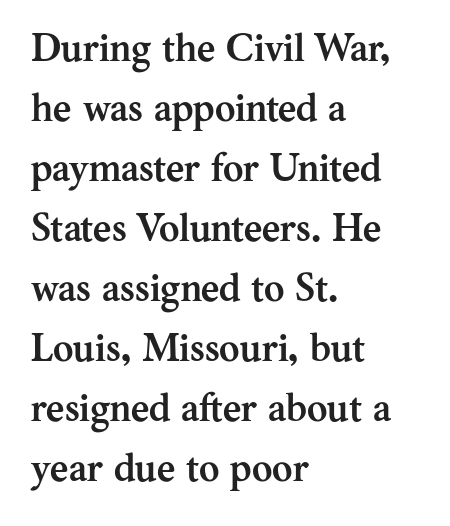
{"serif": "yes", "italic": "no", "bold": "yes", "weight": "semibold", "width": "normal", "stroke_contrast": "medium", "x_height": "medium", "monospaced": "no", "underline": "no", "align": "left", "line_spacing": "normal", "line_spacing_ratio": 1.54, "letter_spacing": "normal", "letter_spacing_em": 0.0, "glyph_px": 39}
